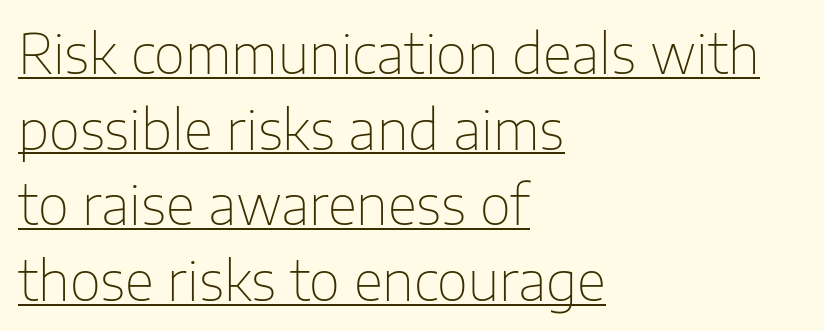
The image shows 54 px thin sans-serif type, upright; set left-aligned, normal line spacing (1.4x), normal letter spacing, underlined; low stroke contrast and a medium x-height.
